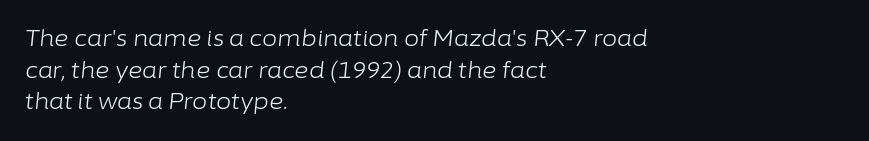
{"italic": "yes", "lean": "right", "slant_degrees": 6, "bold": "no", "underline": "no", "align": "left", "line_spacing": "normal", "line_spacing_ratio": 1.44, "letter_spacing": "normal", "letter_spacing_em": 0.0, "glyph_px": 22}
